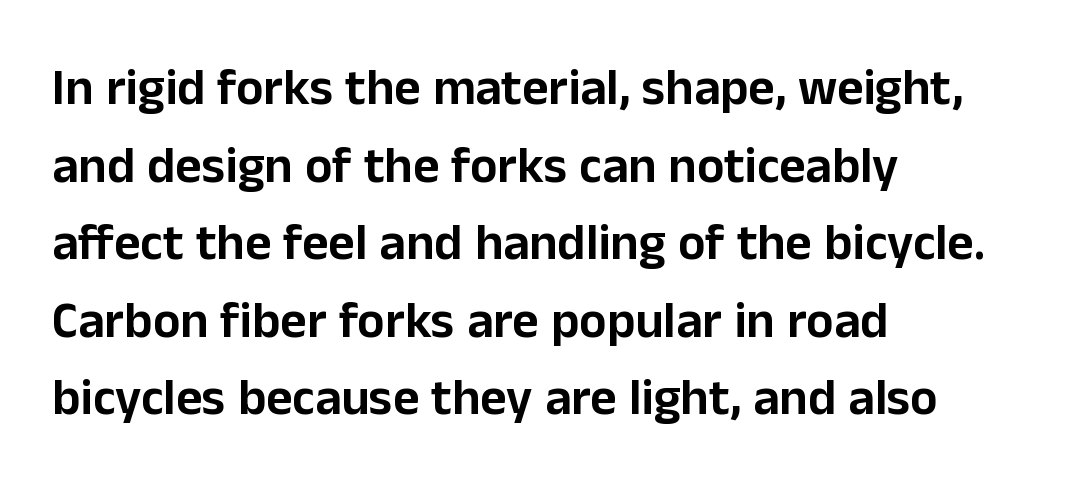
The image shows 51 px sans-serif type, upright; set left-aligned, normal line spacing (1.52x), normal letter spacing, not underlined; low stroke contrast and a medium x-height.
